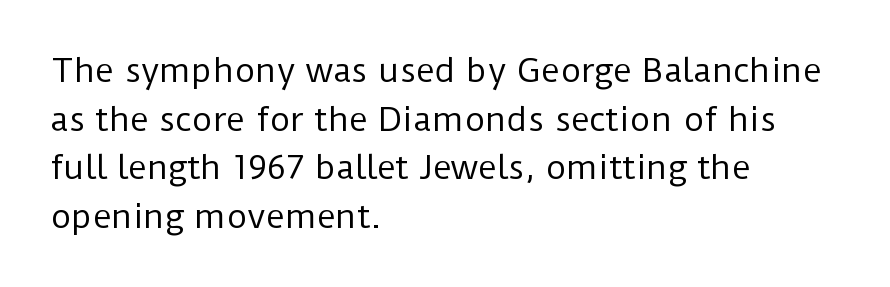
{"serif": "no", "italic": "no", "bold": "no", "weight": "regular", "width": "normal", "stroke_contrast": "low", "x_height": "medium", "monospaced": "no", "underline": "no", "align": "left", "line_spacing": "normal", "line_spacing_ratio": 1.52, "letter_spacing": "normal", "letter_spacing_em": 0.0, "glyph_px": 32}
